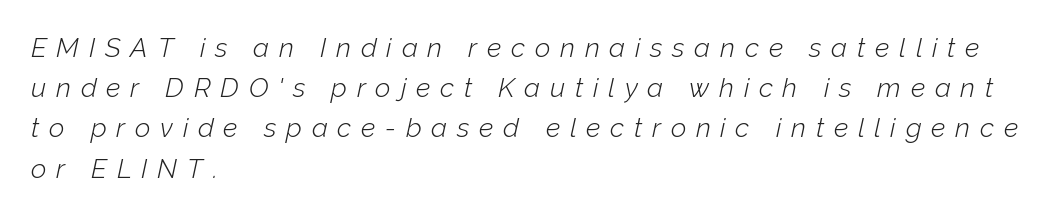
Only glyphs here, with clear space below each row. The typesetter chose a ragged-right arrangement here. No extra ink here — the face is not bold. These lines sit exactly where default settings would place them. Does extra space separate the letters? Yes, quite a lot of it. If you drew a line through each stem, it would be angled.
